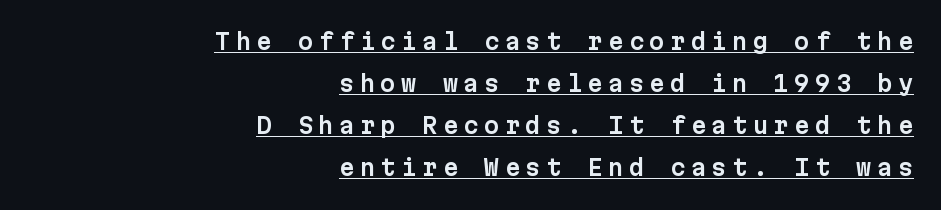
Q: Is the text italic (slanted)? A: No, it is upright.
Q: Is the text underlined? A: Yes.
Q: How is the paragraph aligned? A: Right-aligned.
Q: Is the spacing between letters normal or unusually wide? A: Unusually wide.
Q: Is the spacing between lines tight, normal or loose? A: Loose.
